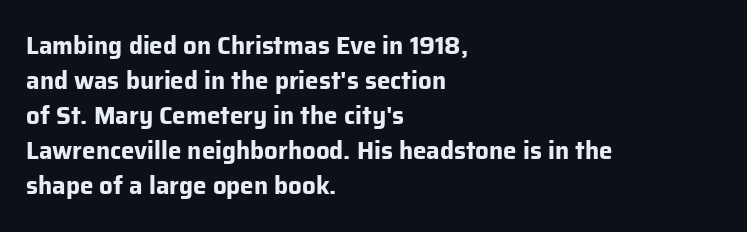
A classic flush-left, rag-right setting is used for this passage. The strokes are fattened all the way to bold. Plain, unruled lines of type. Tracking value appears to be zero — textbook default spacing.
